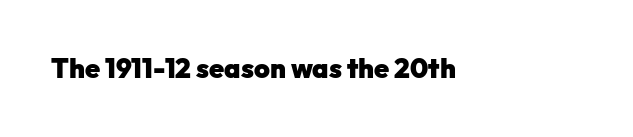
{"italic": "no", "bold": "yes", "underline": "no", "letter_spacing": "normal", "letter_spacing_em": 0.0, "glyph_px": 27}
